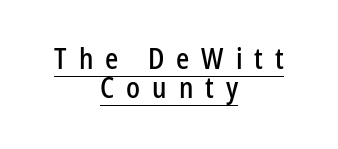
Q: Is the text italic (slanted)? A: No, it is upright.
Q: Is the typeface a serif or a sans-serif typeface? A: Sans-serif.
Q: Is the text underlined? A: Yes.
Q: How is the paragraph aligned? A: Centered.
Q: Is the spacing between letters normal or unusually wide? A: Unusually wide.
Q: Is the spacing between lines tight, normal or loose? A: Tight.
Q: Width (condensed, normal, or wide)? A: Condensed.
Q: Stroke contrast? A: Low.
Q: x-height? A: Medium.
Q: Monospaced? A: No.
